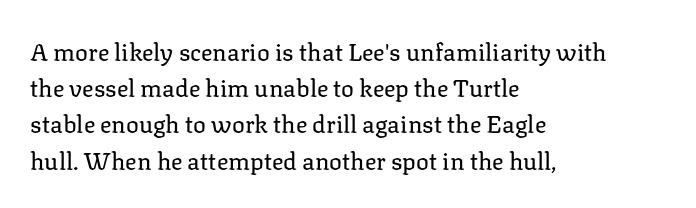
{"italic": "no", "bold": "no", "underline": "no", "align": "left", "line_spacing": "normal", "line_spacing_ratio": 1.51, "letter_spacing": "normal", "letter_spacing_em": 0.0, "glyph_px": 24}
